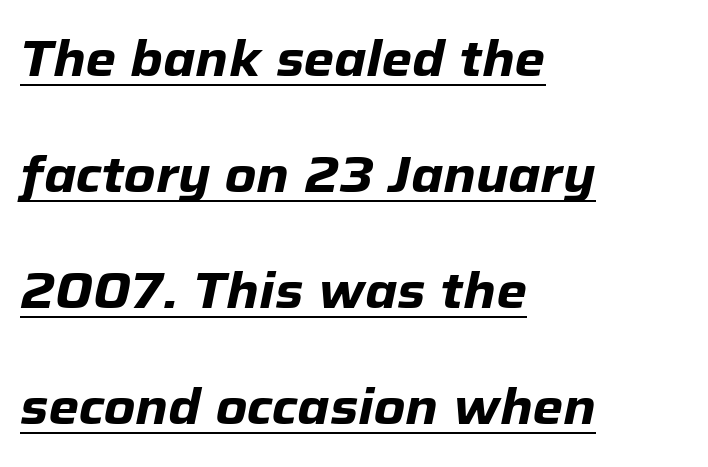
{"italic": "yes", "lean": "right", "slant_degrees": 12, "bold": "yes", "weight": "heavy", "width": "normal", "stroke_contrast": "low", "x_height": "medium", "monospaced": "no", "underline": "yes", "align": "left", "line_spacing": "loose", "line_spacing_ratio": 2.37, "letter_spacing": "normal", "letter_spacing_em": 0.0, "glyph_px": 49}
